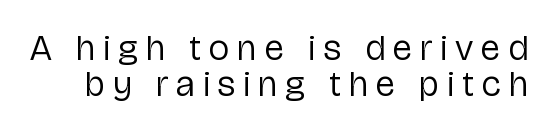
{"serif": "no", "italic": "no", "bold": "no", "weight": "regular", "width": "normal", "stroke_contrast": "low", "x_height": "medium", "monospaced": "no", "underline": "no", "line_spacing": "tight", "line_spacing_ratio": 1.01, "letter_spacing": "wide", "letter_spacing_em": 0.22, "glyph_px": 36}
